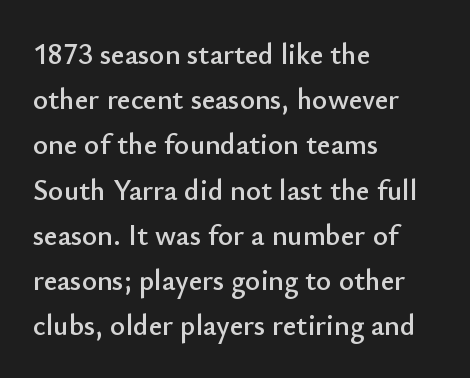
Q: Is the text italic (slanted)? A: No, it is upright.
Q: Is the typeface a serif or a sans-serif typeface? A: Sans-serif.
Q: Is the text underlined? A: No.
Q: How is the paragraph aligned? A: Left-aligned.
Q: Is the spacing between letters normal or unusually wide? A: Normal.
Q: Is the spacing between lines tight, normal or loose? A: Normal.
Q: Width (condensed, normal, or wide)? A: Normal.
Q: Stroke contrast? A: Low.
Q: x-height? A: Small.
Q: Monospaced? A: No.
